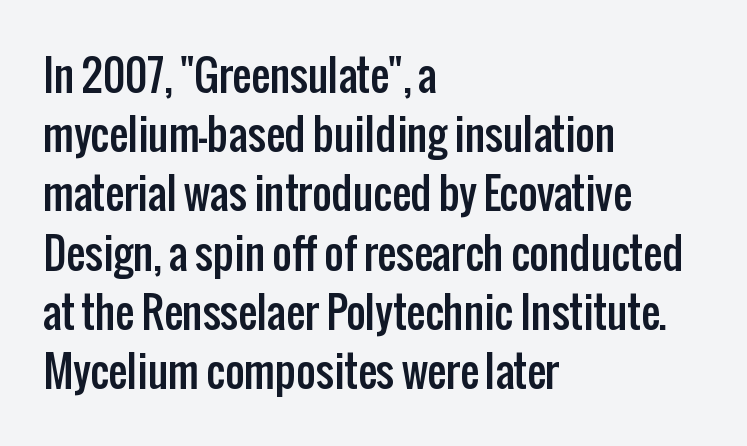
The image shows 42 px condensed sans-serif type, upright; set left-aligned, normal line spacing (1.41x), normal letter spacing, not underlined; low stroke contrast and a medium x-height.
